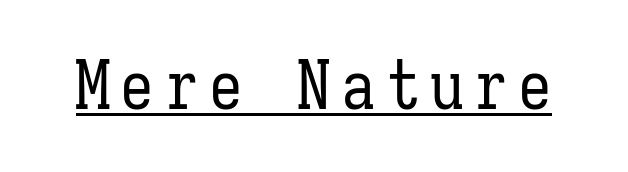
Q: Is the text bold? A: No.
Q: Is the text italic (slanted)? A: No, it is upright.
Q: Is the text underlined? A: Yes.
Q: Width (condensed, normal, or wide)? A: Condensed.
Q: Stroke contrast? A: Low.
Q: x-height? A: Medium.
Q: Monospaced? A: Yes.
